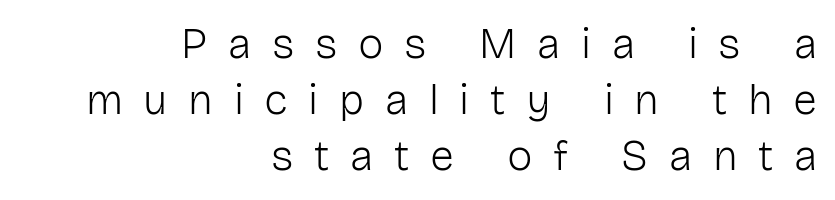
{"serif": "no", "italic": "no", "bold": "no", "weight": "light", "width": "normal", "stroke_contrast": "low", "x_height": "medium", "monospaced": "no", "underline": "no", "align": "right", "line_spacing": "normal", "line_spacing_ratio": 1.3, "letter_spacing": "wide", "letter_spacing_em": 0.48, "glyph_px": 43}
